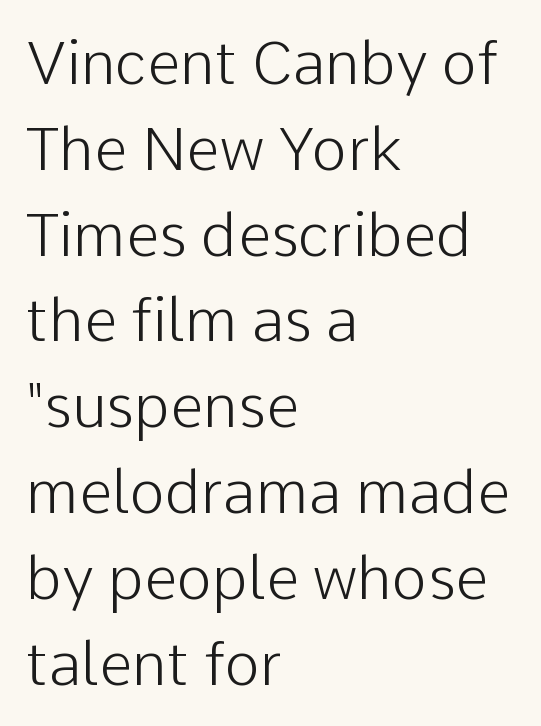
{"serif": "no", "italic": "no", "bold": "no", "weight": "light", "width": "normal", "stroke_contrast": "low", "x_height": "medium", "monospaced": "no", "underline": "no", "align": "left", "line_spacing": "normal", "line_spacing_ratio": 1.43, "letter_spacing": "normal", "letter_spacing_em": 0.0, "glyph_px": 60}
